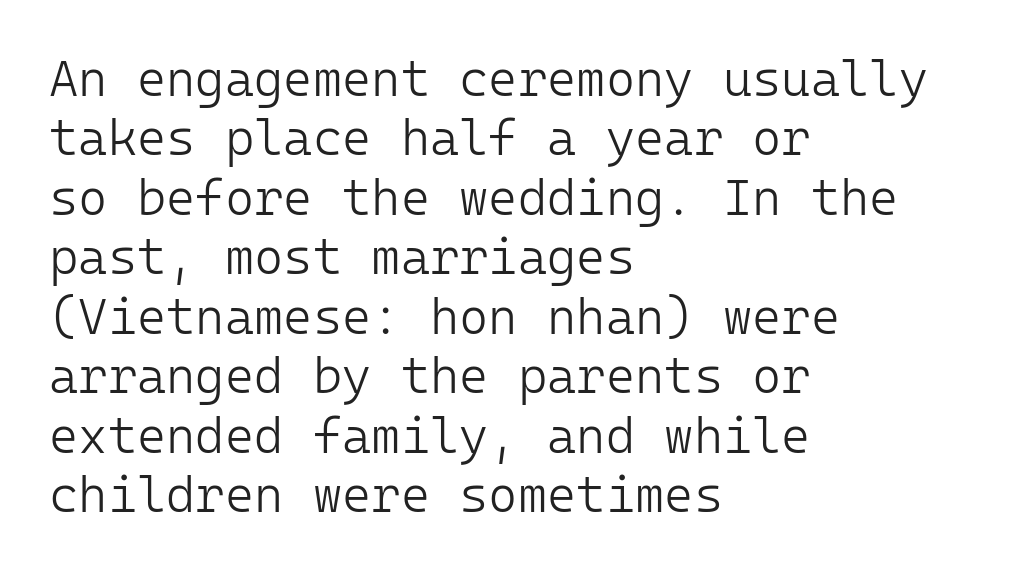
{"serif": "no", "italic": "no", "bold": "no", "weight": "light", "width": "normal", "stroke_contrast": "low", "x_height": "medium", "monospaced": "yes", "underline": "no", "align": "left", "line_spacing_ratio": 1.19, "letter_spacing": "normal", "letter_spacing_em": 0.0, "glyph_px": 50}
